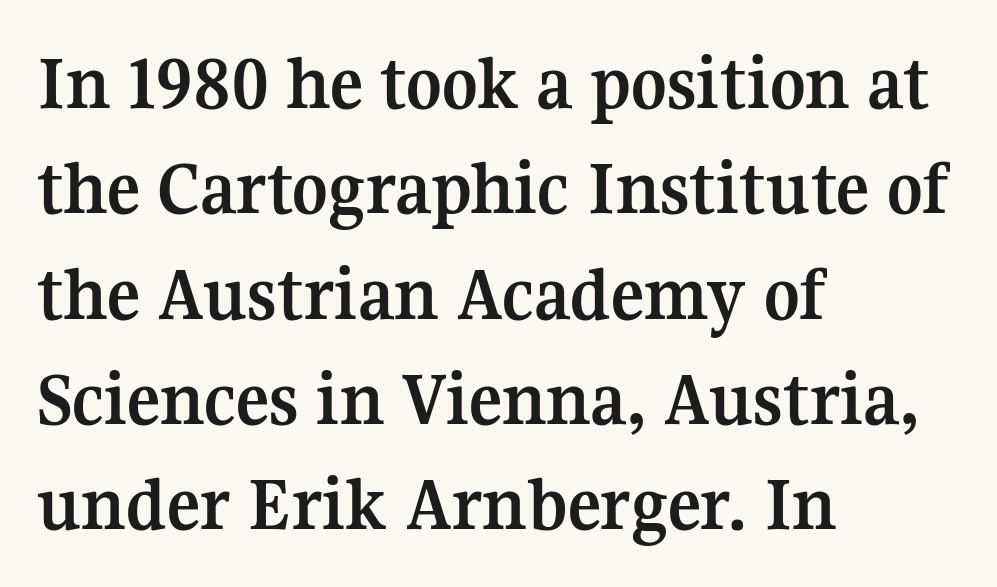
Q: Is the text bold? A: Yes.
Q: Is the text italic (slanted)? A: No, it is upright.
Q: Is the typeface a serif or a sans-serif typeface? A: Serif.
Q: Is the text underlined? A: No.
Q: How is the paragraph aligned? A: Left-aligned.
Q: Is the spacing between letters normal or unusually wide? A: Normal.
Q: Is the spacing between lines tight, normal or loose? A: Normal.
Q: Width (condensed, normal, or wide)? A: Normal.
Q: Stroke contrast? A: Medium.
Q: x-height? A: Medium.
Q: Monospaced? A: No.
